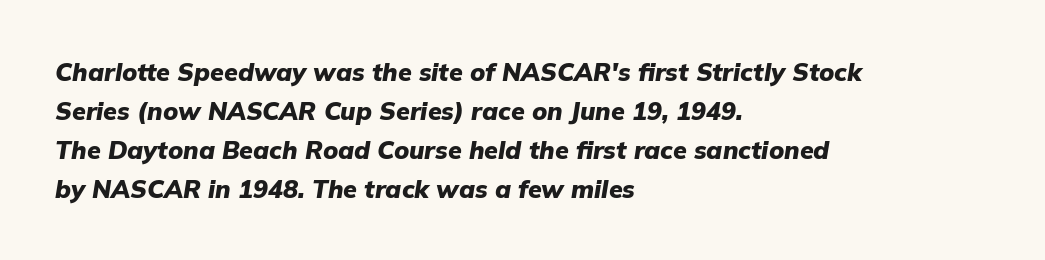
Q: Is the text bold? A: Yes.
Q: Is the text italic (slanted)? A: Yes, it leans right by about 9 degrees.
Q: Is the text underlined? A: No.
Q: How is the paragraph aligned? A: Left-aligned.
Q: Is the spacing between letters normal or unusually wide? A: Normal.
Q: Is the spacing between lines tight, normal or loose? A: Normal.
